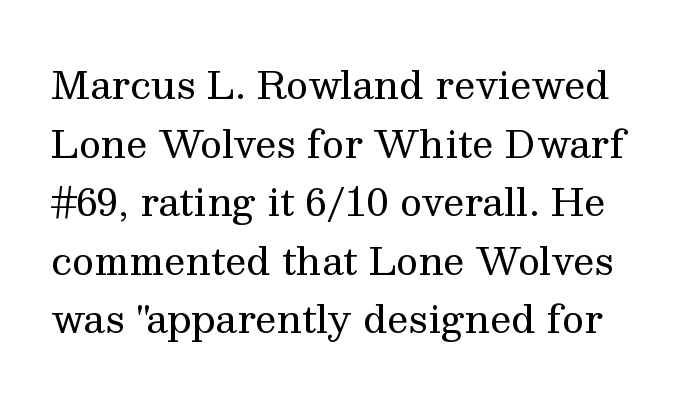
The image shows 38 px regular-weight serif type, upright; set normal line spacing (1.54x), normal letter spacing, not underlined; medium stroke contrast and a medium x-height.
